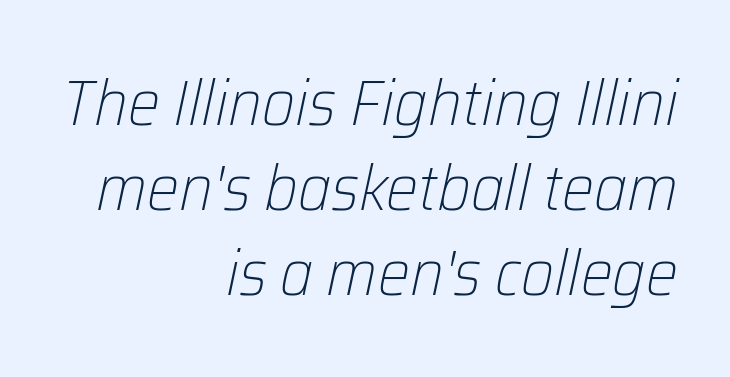
The image shows 64 px light type, italic (leaning right); set right-aligned, normal line spacing (1.33x), normal letter spacing, not underlined; low stroke contrast and a medium x-height.
